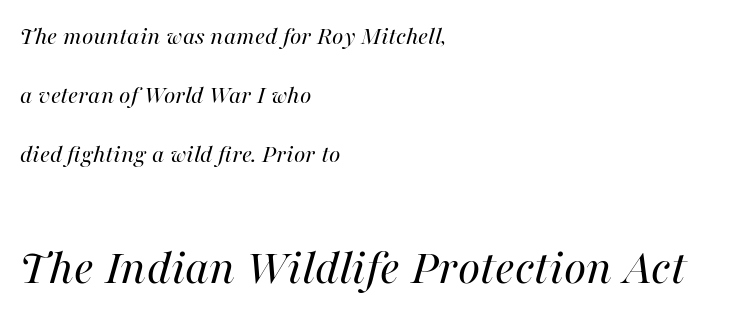
{"italic": "yes", "lean": "right", "slant_degrees": 16, "bold": "no", "weight": "regular", "width": "normal", "stroke_contrast": "high", "x_height": "medium", "monospaced": "no", "underline": "no", "align": "left", "line_spacing": "loose", "line_spacing_ratio": 2.26, "letter_spacing": "normal", "letter_spacing_em": 0.0, "larger_block": "second", "size_ratio": 1.96, "glyph_px": 51}
